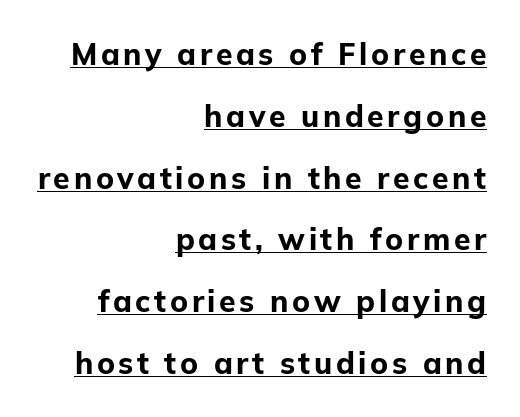
The image shows 30 px bold sans-serif type, upright; set right-aligned, loose line spacing (2.06x), underlined; low stroke contrast and a medium x-height.
